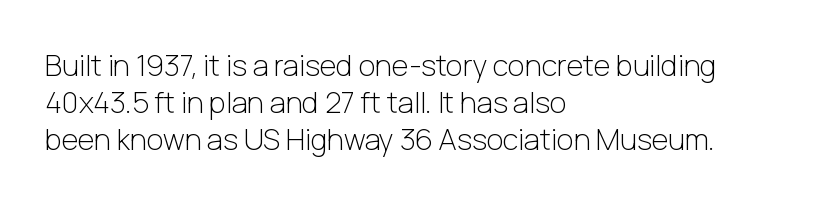
Spacing verdict: proportional, widths tailored to each character. A typesetter would call this zero additional tracking. The rendering uses a moderate line-height, typical for paragraphs. The font sits on the lighter half of the weight spectrum, regular included.
